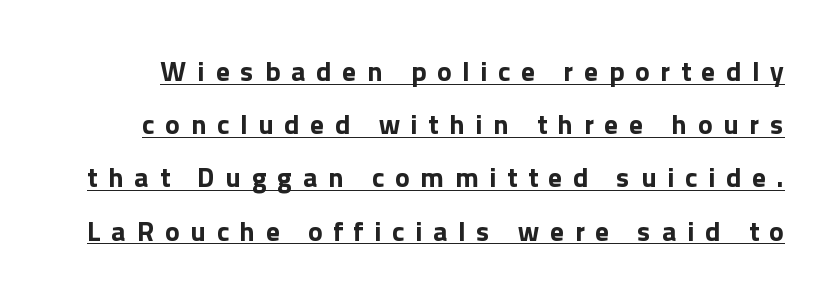
Varying glyph widths throughout — classic text-font behaviour. A rule runs beneath these lines of type. How are the letters spaced? Widely, with obvious added tracking. Line spacing here is loose. Examine the stroke ends and you'll find no serifs.
